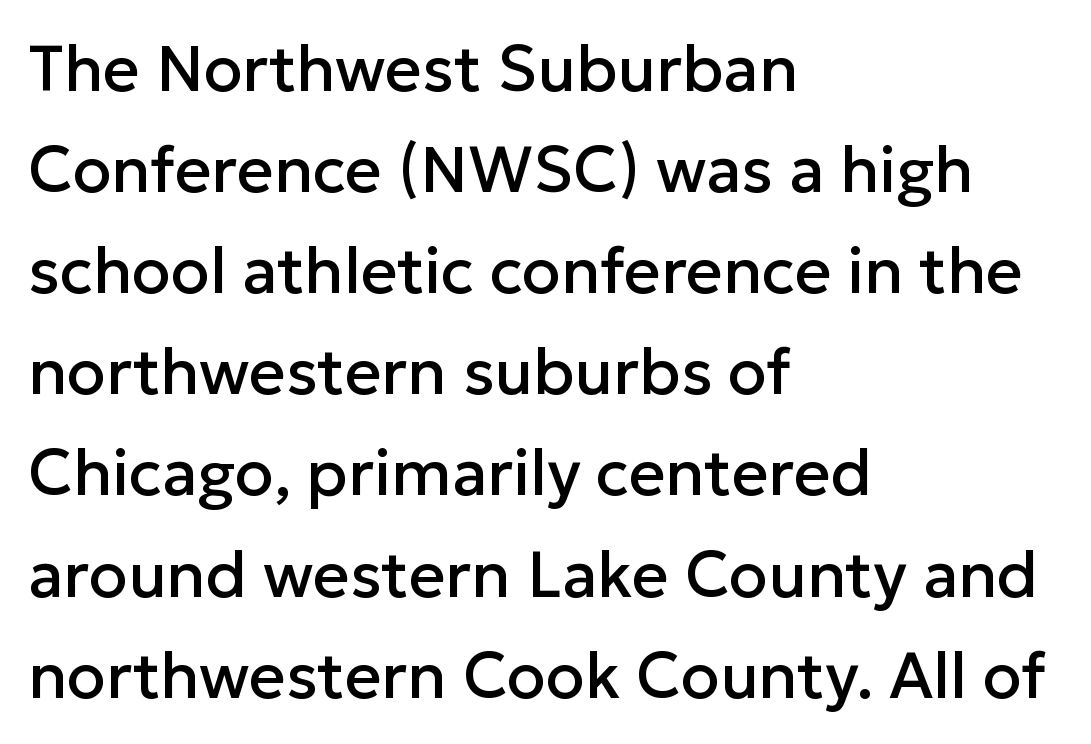
Q: Is the text italic (slanted)? A: No, it is upright.
Q: Is the typeface a serif or a sans-serif typeface? A: Sans-serif.
Q: Is the text underlined? A: No.
Q: How is the paragraph aligned? A: Left-aligned.
Q: Is the spacing between letters normal or unusually wide? A: Normal.
Q: Is the spacing between lines tight, normal or loose? A: Normal.
Q: Width (condensed, normal, or wide)? A: Normal.
Q: Stroke contrast? A: Low.
Q: x-height? A: Medium.
Q: Monospaced? A: No.
